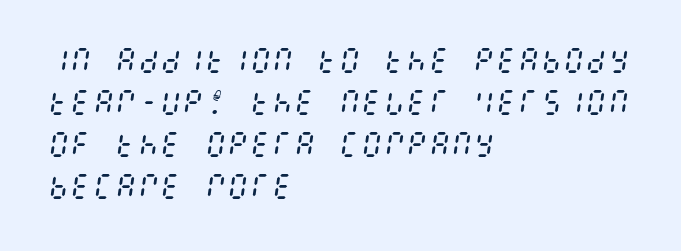
Whoever set this chose a conventional vertical rhythm. The weight would be labelled regular, book, light, or lighter still. The lines in this sample share a left origin and differ only in where they stop. Does extra space separate the letters? No, they use regular spacing. An italicized treatment has been applied to the whole sample. Just letters on the line, the space beneath them empty.
